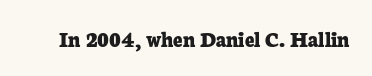
The image shows 23 px bold type, upright; set normal letter spacing, not underlined.
